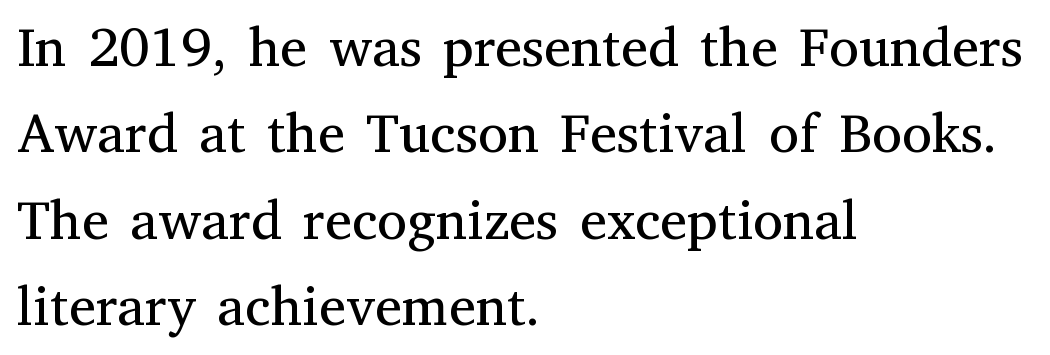
{"serif": "yes", "italic": "no", "bold": "no", "weight": "regular", "width": "normal", "stroke_contrast": "medium", "x_height": "medium", "monospaced": "no", "underline": "no", "align": "left", "line_spacing": "normal", "line_spacing_ratio": 1.57, "letter_spacing": "normal", "letter_spacing_em": 0.0, "glyph_px": 55}
